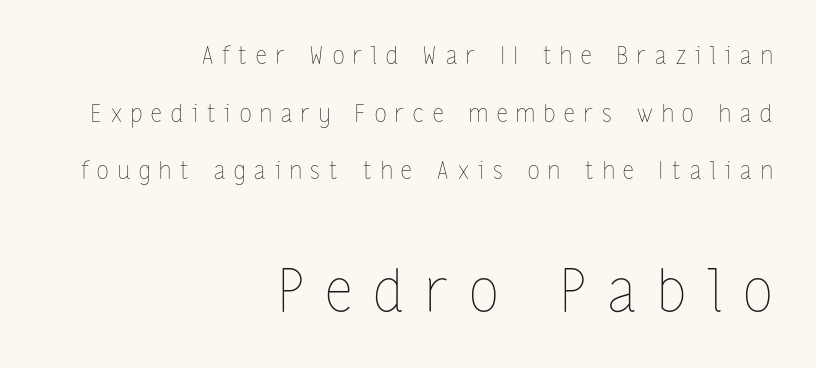
Q: Is the text bold? A: No.
Q: Is the text italic (slanted)? A: No, it is upright.
Q: Is the text underlined? A: No.
Q: How is the paragraph aligned? A: Right-aligned.
Q: Is the spacing between letters normal or unusually wide? A: Unusually wide.
Q: Is the spacing between lines tight, normal or loose? A: Loose.
Q: Which block of text is set in a larger size, the first (top) or the second (bottom)? A: The second (bottom) one.
Q: Width (condensed, normal, or wide)? A: Condensed.
Q: Stroke contrast? A: Low.
Q: x-height? A: Medium.
Q: Monospaced? A: No.
